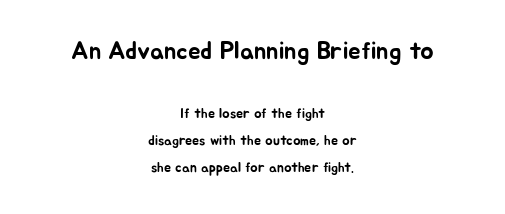
{"italic": "no", "underline": "no", "align": "center", "line_spacing": "loose", "line_spacing_ratio": 1.9, "letter_spacing": "normal", "letter_spacing_em": 0.0, "larger_block": "first", "size_ratio": 1.79, "glyph_px": 25}
